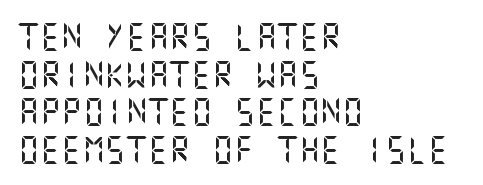
Q: Is the text italic (slanted)? A: No, it is upright.
Q: Is the text underlined? A: No.
Q: How is the paragraph aligned? A: Left-aligned.
Q: Is the spacing between letters normal or unusually wide? A: Normal.
Q: Is the spacing between lines tight, normal or loose? A: Normal.
